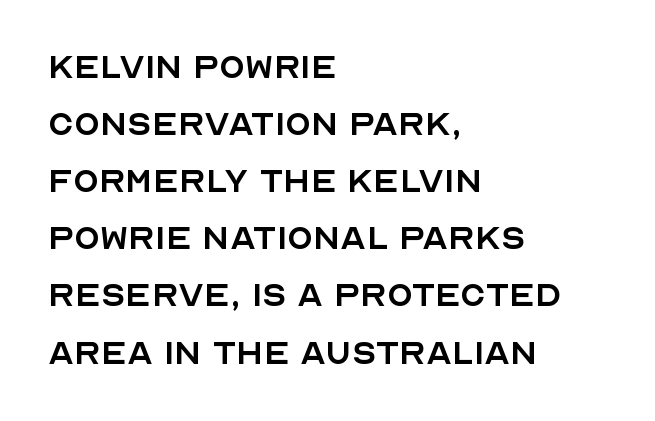
{"serif": "no", "italic": "no", "bold": "no", "weight": "regular", "width": "normal", "x_height": "large", "monospaced": "no", "underline": "no", "align": "left", "line_spacing": "normal", "line_spacing_ratio": 1.36, "letter_spacing": "normal", "letter_spacing_em": 0.0, "glyph_px": 42}
